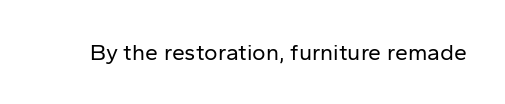
The image shows 23 px text type, upright; set normal letter spacing, not underlined.
